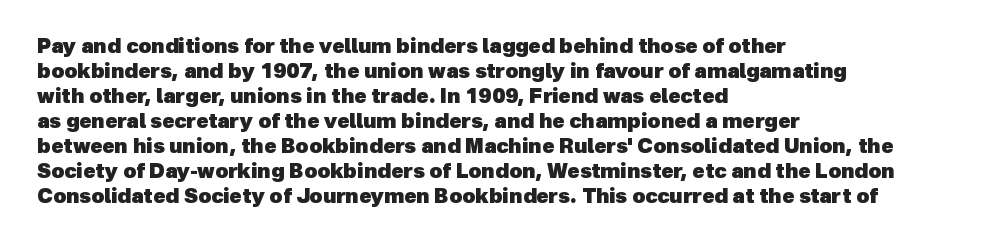
The passage is arranged the way most books set body copy — flush left. Just letters on the line, the space beneath them empty. The letters sit at their default tracking, neither squeezed nor spread. Regular leading. Emphasis by weight is at full strength: bold.
